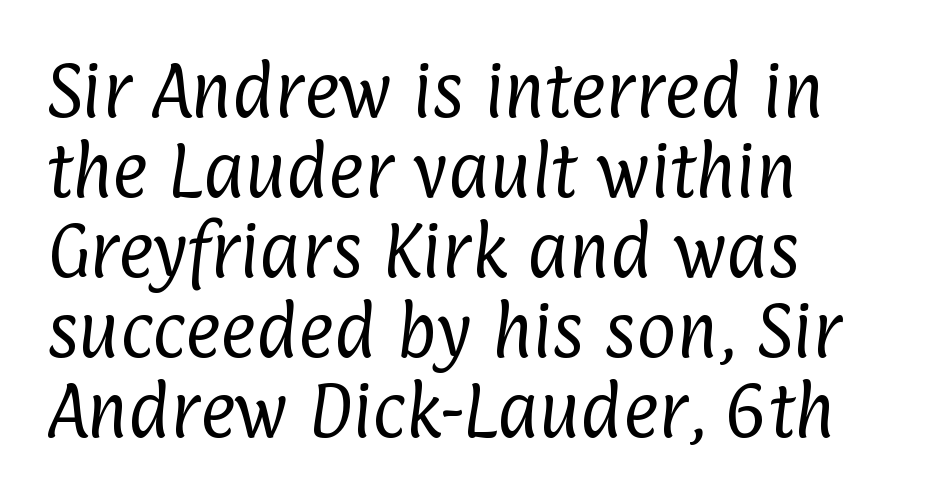
Q: Is the text bold? A: No.
Q: Is the typeface a serif or a sans-serif typeface? A: Sans-serif.
Q: Is the text underlined? A: No.
Q: How is the paragraph aligned? A: Left-aligned.
Q: Is the spacing between letters normal or unusually wide? A: Normal.
Q: Is the spacing between lines tight, normal or loose? A: Normal.
Q: Width (condensed, normal, or wide)? A: Condensed.
Q: Stroke contrast? A: Low.
Q: x-height? A: Medium.
Q: Monospaced? A: No.
